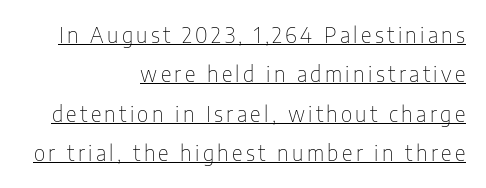
Leftover space on each line is placed entirely before the opening word. Does a line run under the words? Yes, clearly. Heaviness? Minimal to ordinary, like unemphasized prose. Notice how the stems are strictly vertical — no italics here.
